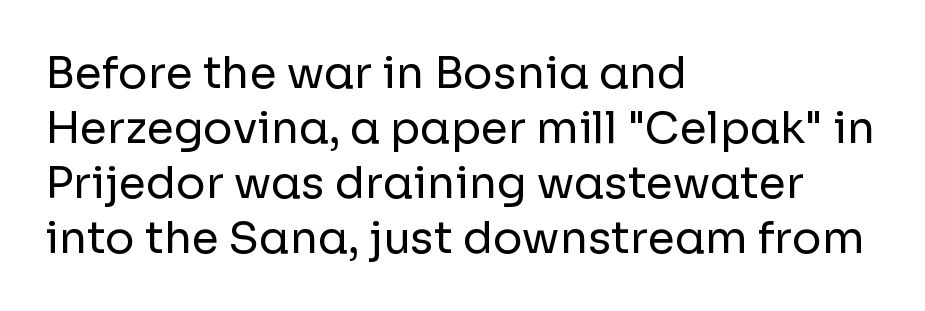
Q: Is the text bold? A: No.
Q: Is the text italic (slanted)? A: No, it is upright.
Q: Is the typeface a serif or a sans-serif typeface? A: Sans-serif.
Q: Is the text underlined? A: No.
Q: How is the paragraph aligned? A: Left-aligned.
Q: Is the spacing between letters normal or unusually wide? A: Normal.
Q: Is the spacing between lines tight, normal or loose? A: Normal.
Q: Width (condensed, normal, or wide)? A: Normal.
Q: Stroke contrast? A: Low.
Q: x-height? A: Medium.
Q: Monospaced? A: No.
